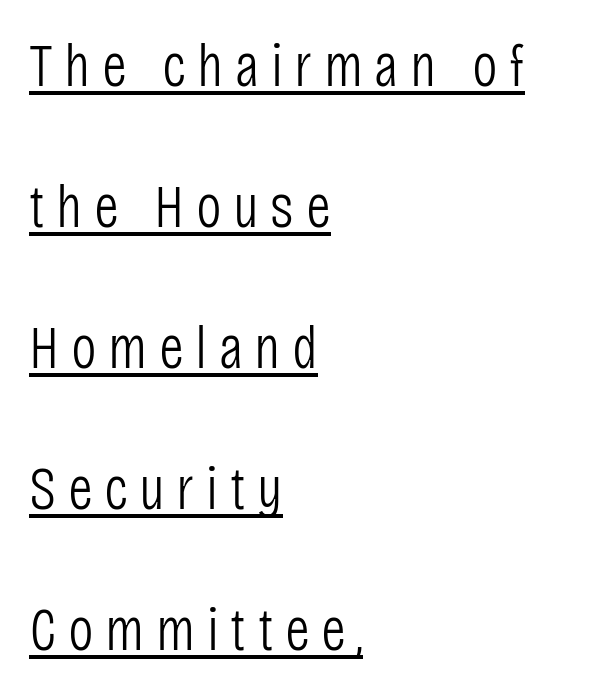
Letterform terminals end flat and unadorned throughout the passage. Decoration check: the copy is underlined. Compared with a centered layout, this one pins lines to the left instead. Heft: none added — not bold.
